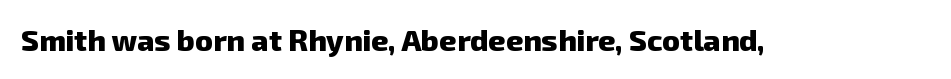
{"serif": "no", "bold": "yes", "weight": "heavy", "width": "normal", "stroke_contrast": "low", "x_height": "medium", "monospaced": "no", "underline": "no", "letter_spacing": "normal", "letter_spacing_em": 0.0, "glyph_px": 30}
